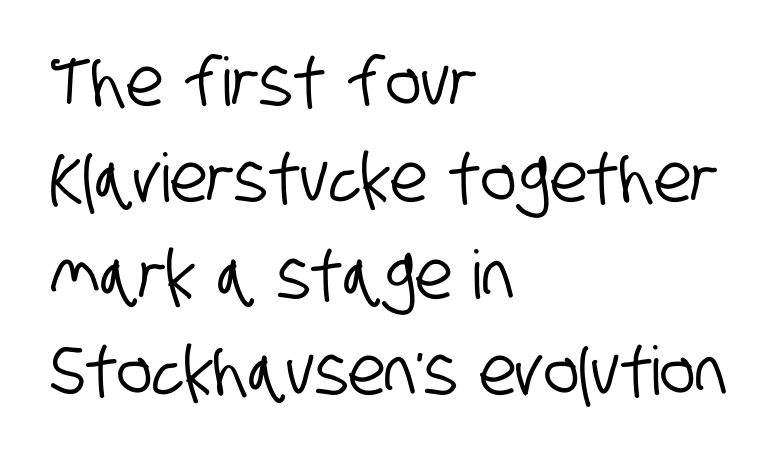
Alignment: flush left. Clear beneath every line of the passage. Does the leading feel generous? No, just average. Tracking value appears to be zero — textbook default spacing.
